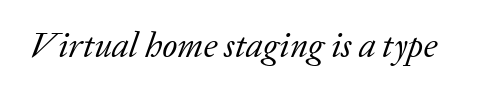
{"serif": "yes", "italic": "yes", "lean": "right", "slant_degrees": 20, "bold": "no", "weight": "regular", "width": "normal", "stroke_contrast": "low", "x_height": "medium", "monospaced": "no", "underline": "no", "letter_spacing": "normal", "letter_spacing_em": 0.0, "glyph_px": 35}
